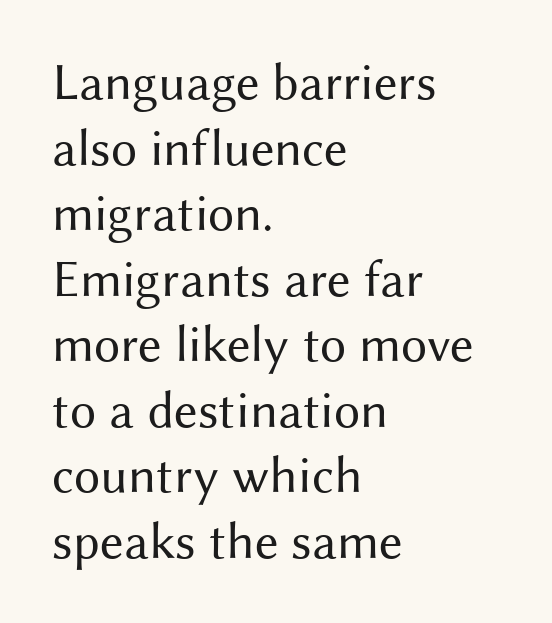
{"serif": "no", "italic": "no", "bold": "no", "weight": "regular", "width": "normal", "stroke_contrast": "medium", "x_height": "medium", "monospaced": "no", "underline": "no", "align": "left", "line_spacing": "normal", "line_spacing_ratio": 1.26, "letter_spacing": "normal", "letter_spacing_em": 0.0, "glyph_px": 52}
